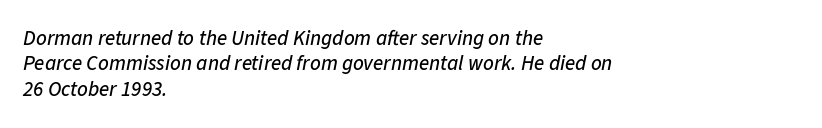
The image shows 21 px text type, italic (leaning right); set left-aligned, line spacing 1.21x, normal letter spacing, not underlined.
